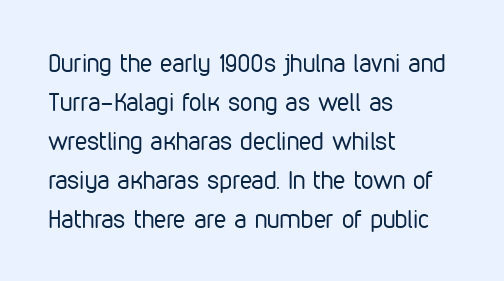
Q: Is the text bold? A: No.
Q: Is the text italic (slanted)? A: No, it is upright.
Q: Is the text underlined? A: No.
Q: How is the paragraph aligned? A: Left-aligned.
Q: Is the spacing between letters normal or unusually wide? A: Normal.
Q: Is the spacing between lines tight, normal or loose? A: Normal.
